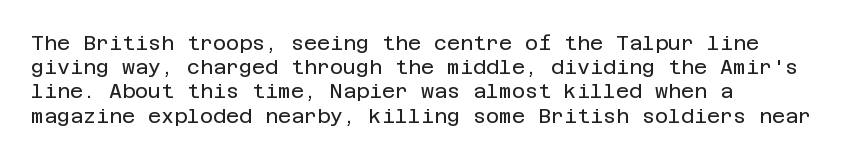
Q: Is the text bold? A: No.
Q: Is the text italic (slanted)? A: No, it is upright.
Q: Is the text underlined? A: No.
Q: How is the paragraph aligned? A: Left-aligned.
Q: Is the spacing between letters normal or unusually wide? A: Normal.
